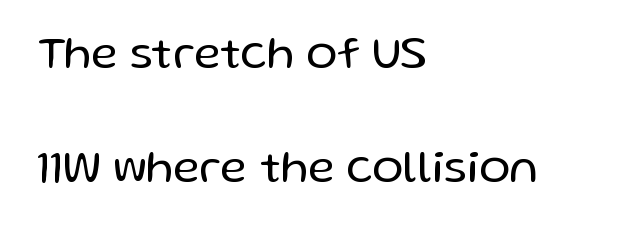
Spacing between characters is what you'd get straight out of the box. Airy leading. Ordinary non-slanted type is in use. The passage shown is typeset with a sans-serif family.
